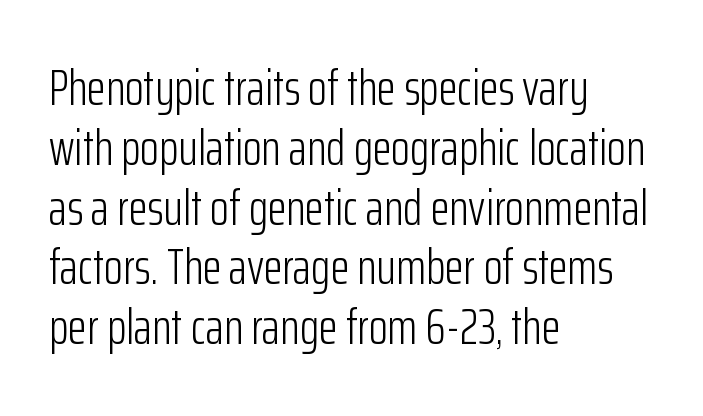
The image shows 49 px light, condensed sans-serif type, upright; set left-aligned, line spacing 1.22x, normal letter spacing, not underlined; low stroke contrast and a medium x-height.
